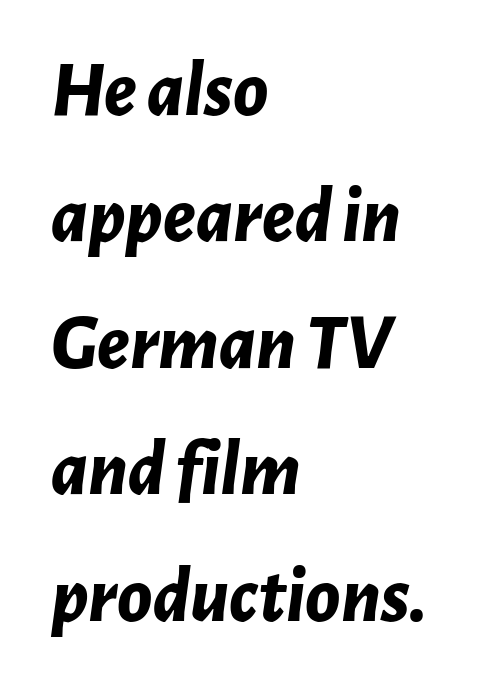
{"italic": "yes", "lean": "right", "slant_degrees": 7, "bold": "yes", "weight": "bold", "width": "normal", "stroke_contrast": "low", "x_height": "medium", "monospaced": "no", "underline": "no", "align": "left", "line_spacing": "normal", "line_spacing_ratio": 1.6, "letter_spacing": "normal", "letter_spacing_em": 0.0, "glyph_px": 79}
